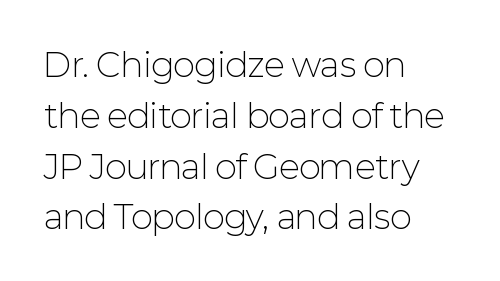
{"serif": "no", "italic": "no", "bold": "no", "weight": "light", "width": "normal", "stroke_contrast": "low", "x_height": "medium", "monospaced": "no", "underline": "no", "align": "left", "line_spacing": "normal", "line_spacing_ratio": 1.54, "letter_spacing": "normal", "letter_spacing_em": 0.0, "glyph_px": 33}
